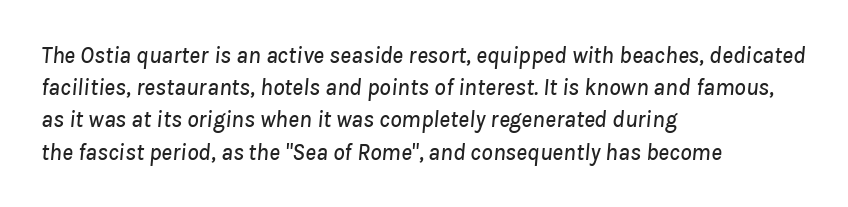
Q: Is the text italic (slanted)? A: Yes, it leans right by about 8 degrees.
Q: Is the text underlined? A: No.
Q: How is the paragraph aligned? A: Left-aligned.
Q: Is the spacing between letters normal or unusually wide? A: Normal.
Q: Is the spacing between lines tight, normal or loose? A: Normal.
